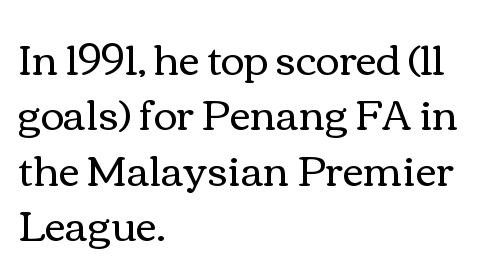
Q: Is the text bold? A: No.
Q: Is the text italic (slanted)? A: No, it is upright.
Q: Is the text underlined? A: No.
Q: How is the paragraph aligned? A: Left-aligned.
Q: Is the spacing between letters normal or unusually wide? A: Normal.
Q: Is the spacing between lines tight, normal or loose? A: Normal.
Q: Width (condensed, normal, or wide)? A: Wide.
Q: x-height? A: Medium.
Q: Monospaced? A: No.
